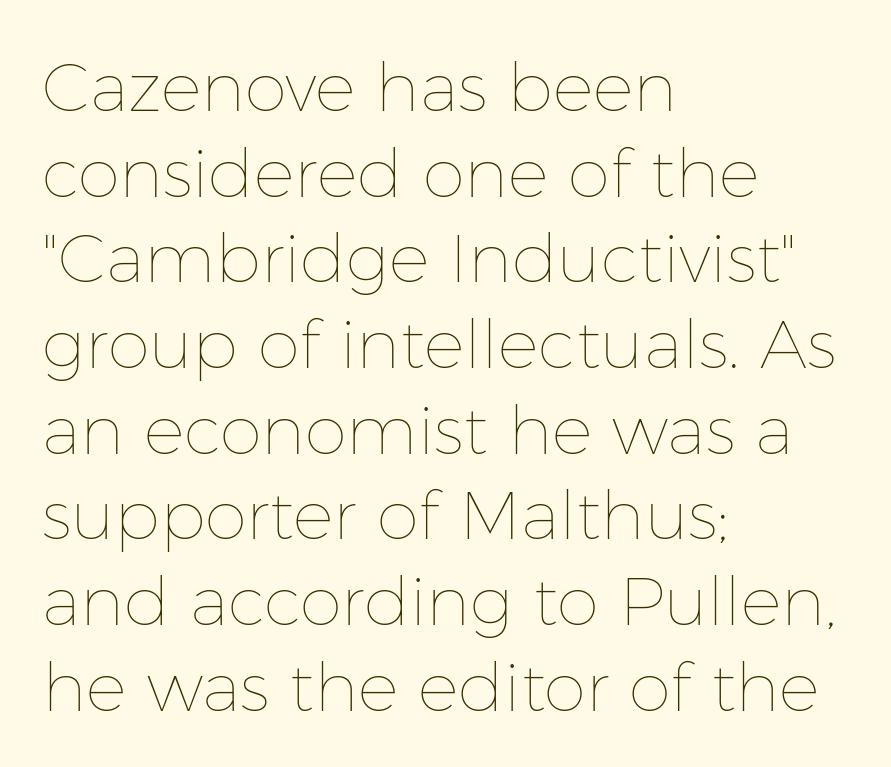
The image shows 68 px thin type, upright; set left-aligned, normal line spacing (1.26x), normal letter spacing, not underlined; low stroke contrast and a medium x-height.
